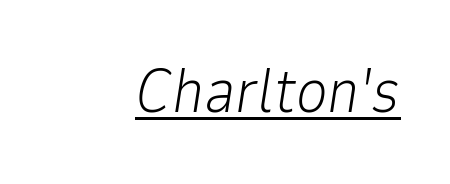
Q: Is the text bold? A: No.
Q: Is the text italic (slanted)? A: Yes, it leans right by about 9 degrees.
Q: Is the text underlined? A: Yes.
Q: Is the spacing between letters normal or unusually wide? A: Normal.
Q: Width (condensed, normal, or wide)? A: Normal.
Q: Stroke contrast? A: Low.
Q: x-height? A: Medium.
Q: Monospaced? A: No.
